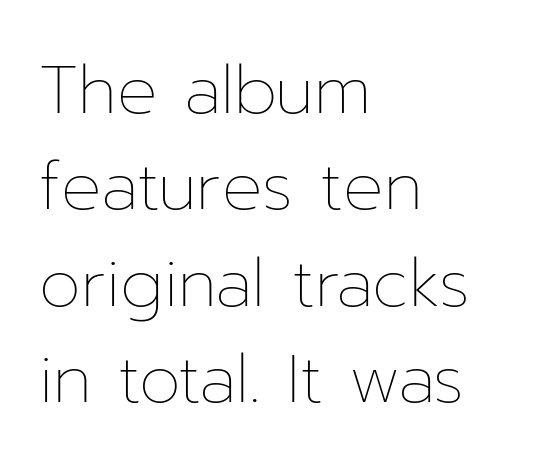
The image shows 67 px thin type, upright; set left-aligned, normal line spacing (1.44x), normal letter spacing, not underlined; low stroke contrast and a medium x-height.
